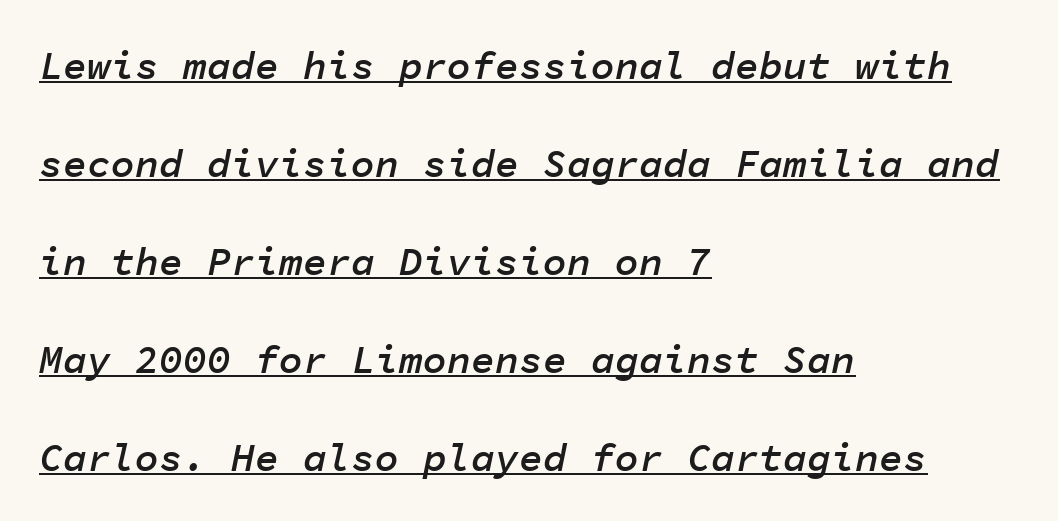
The strokes are fattened partway — semibold, not bold. These lines stand farther apart than default settings would place them. The letters march in equal steps, a hallmark of fixed-pitch type. This sample uses plain, unmodified letter spacing. Compared with a centered layout, this one pins lines to the left instead. The string is rendered with underlining switched on.
